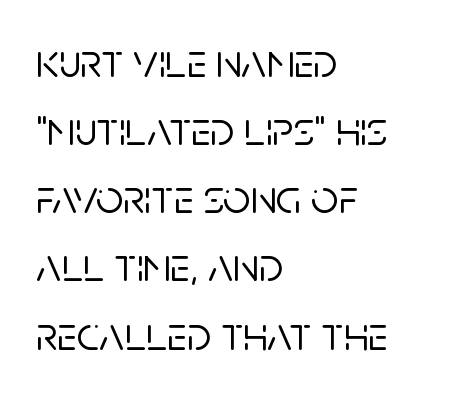
Vertical strokes here are truly vertical. Reading down the block, your eye returns to a fixed left position each line. Successive baselines arrive at the customary interval. Between one letter and the next there's only the usual sliver of space. The designer went with a sans here, leaving each stem footless.
